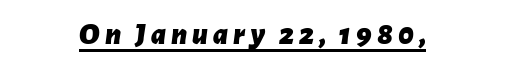
Here the designer chose a conventional face with non-uniform glyph widths. Beneath each row of characters lies a ruled line. The paragraph has two soft edges and a firm central axis. The axis of the letterforms is tilted away from vertical. What weight is shown? A full bold with thick strokes.
